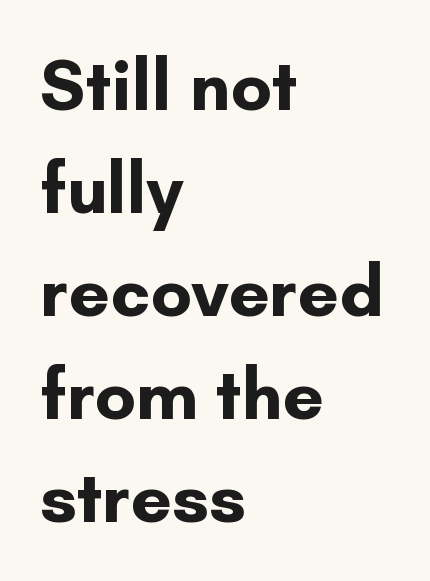
The image shows 73 px bold sans-serif type, upright; set left-aligned, normal line spacing (1.41x), normal letter spacing, not underlined; low stroke contrast and a small x-height.
